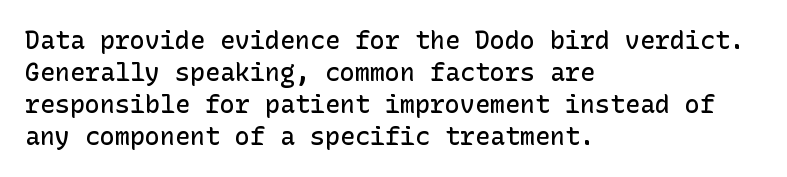
The image shows 25 px text type, upright; set left-aligned, normal line spacing (1.28x), normal letter spacing, not underlined.
